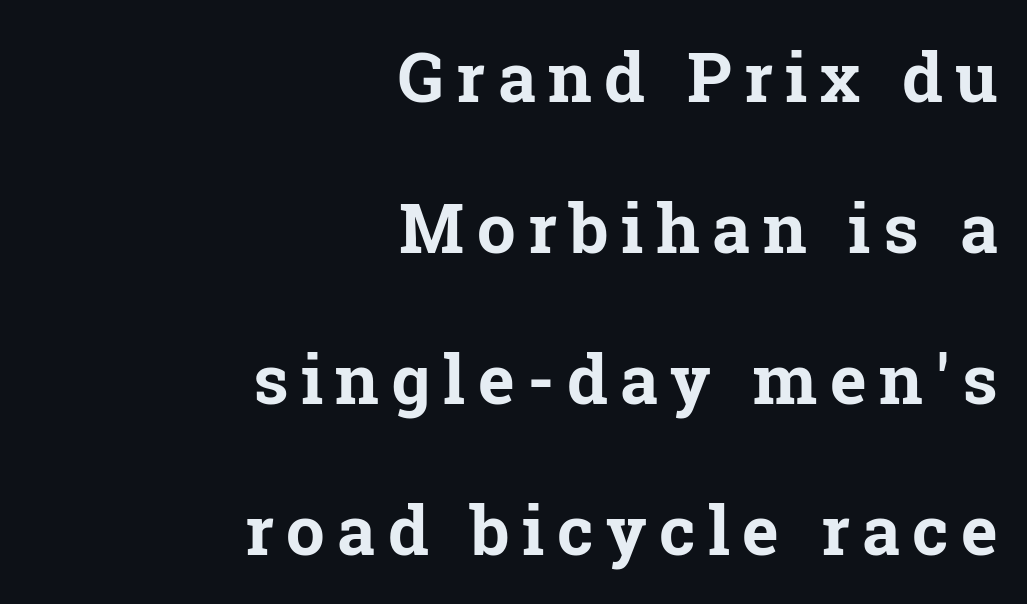
{"serif": "yes", "italic": "no", "bold": "yes", "weight": "bold", "width": "normal", "stroke_contrast": "low", "x_height": "medium", "monospaced": "no", "underline": "no", "align": "right", "line_spacing": "loose", "line_spacing_ratio": 2.19, "glyph_px": 69}
